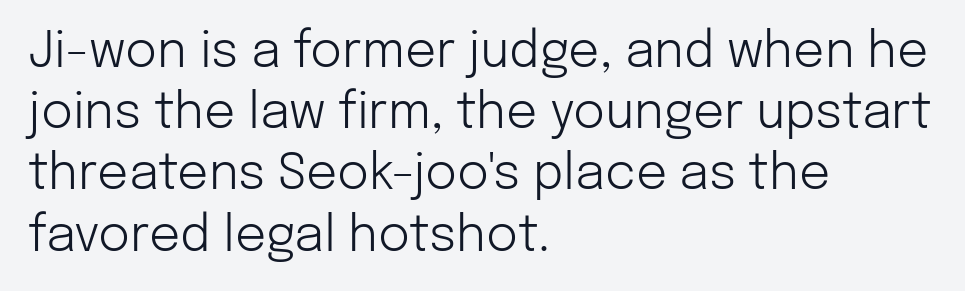
A normal amount of white space separates one row of letters from the next. Underlining? Definitely not there. The weight tops out at a normal text grade. The lettering stays uniformly vertical, giving the passage a roman look. This sample is left-justified, so line endings fall wherever the words run out. Default kerning and tracking; the words read as compact shapes.
